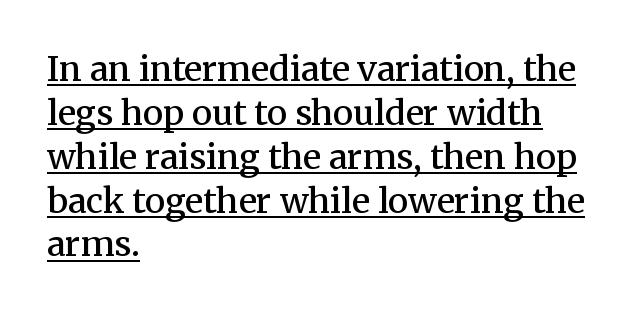
The passage is arranged the way most books set body copy — flush left. Moderately thickened strokes mark this as semibold type. The letters stand straight up with perfectly vertical stems. Letterform terminals end in serifs throughout the passage. The letters advance in unequal steps, a hallmark of proportional type.
